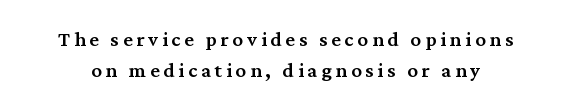
Q: Is the text bold? A: Semi-bold.
Q: Is the text italic (slanted)? A: No, it is upright.
Q: Is the text underlined? A: No.
Q: Is the spacing between lines tight, normal or loose? A: Normal.
